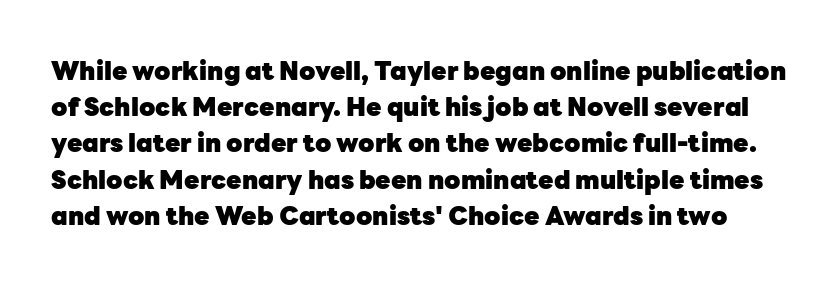
Q: Is the text bold? A: Yes.
Q: Is the text italic (slanted)? A: No, it is upright.
Q: Is the text underlined? A: No.
Q: Is the spacing between letters normal or unusually wide? A: Normal.
Q: Is the spacing between lines tight, normal or loose? A: Normal.
